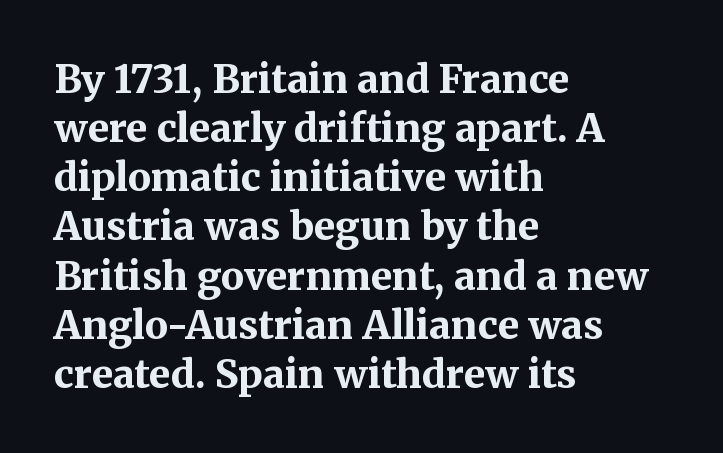
{"serif": "yes", "italic": "no", "bold": "yes", "weight": "bold", "width": "normal", "stroke_contrast": "medium", "x_height": "medium", "monospaced": "no", "underline": "no", "align": "left", "line_spacing": "normal", "line_spacing_ratio": 1.26, "letter_spacing": "normal", "letter_spacing_em": 0.0, "glyph_px": 39}
